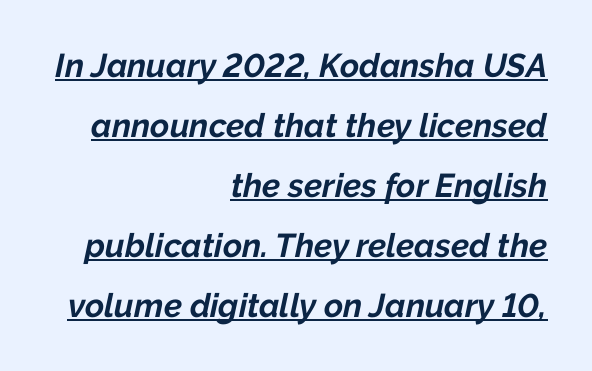
{"italic": "yes", "lean": "right", "slant_degrees": 12, "bold": "yes", "weight": "bold", "width": "normal", "stroke_contrast": "low", "x_height": "medium", "monospaced": "no", "underline": "yes", "align": "right", "line_spacing_ratio": 1.82, "letter_spacing": "normal", "letter_spacing_em": 0.0, "glyph_px": 33}
